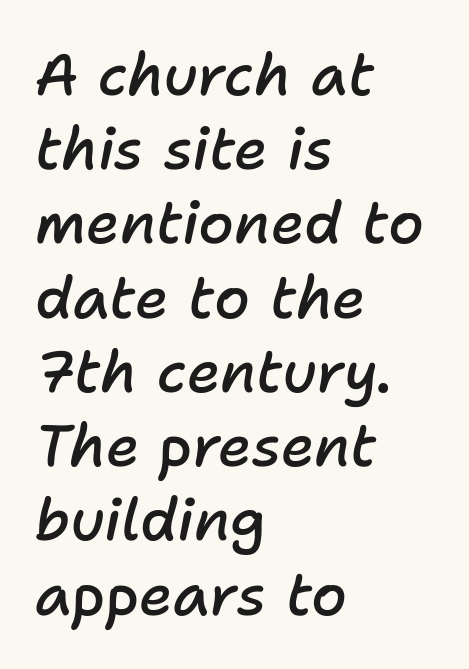
{"italic": "yes", "lean": "right", "slant_degrees": 11, "bold": "semi", "weight": "semibold", "width": "normal", "stroke_contrast": "low", "x_height": "medium", "monospaced": "no", "underline": "no", "align": "left", "line_spacing": "normal", "line_spacing_ratio": 1.28, "letter_spacing": "normal", "letter_spacing_em": 0.0, "glyph_px": 58}
